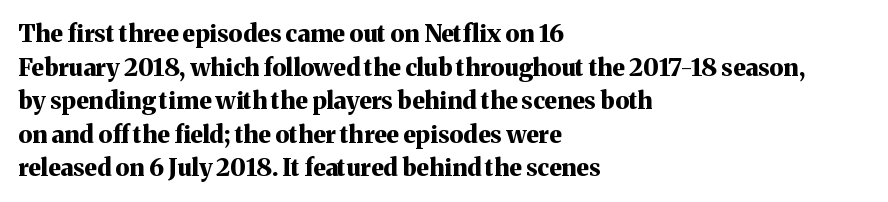
Q: Is the text bold? A: Yes.
Q: Is the text italic (slanted)? A: No, it is upright.
Q: Is the text underlined? A: No.
Q: How is the paragraph aligned? A: Left-aligned.
Q: Is the spacing between letters normal or unusually wide? A: Normal.
Q: Is the spacing between lines tight, normal or loose? A: Normal.
